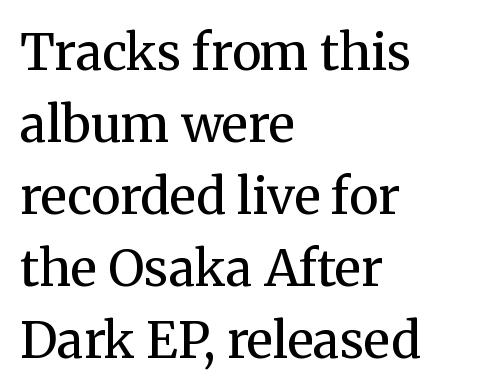
Horizontal alignment here is leftward, the default for most running prose. The strokes are not fattened; the text isn't bold. Are there feet on the stems? There are — it's a serif. This rendering leaves character spacing at its baseline value.
